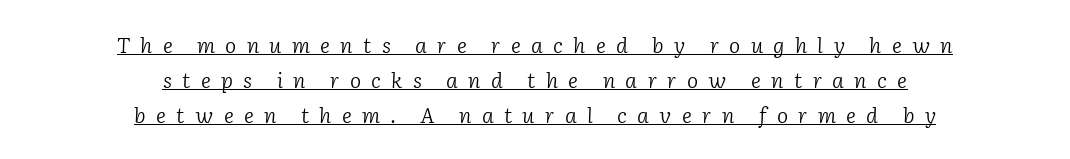
The image shows 21 px text type, italic (leaning right); set centered, normal line spacing (1.67x), unusually wide letter spacing (+0.49 em), underlined.
